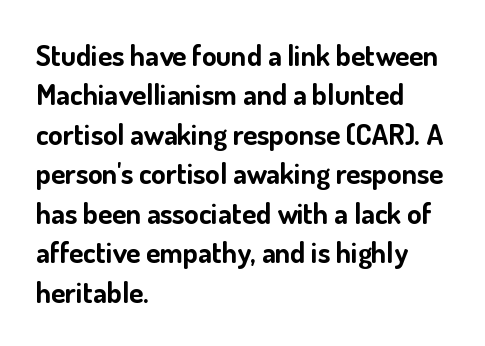
The passage shown stacks its lines at a standard gap. The letters advance in unequal steps, a hallmark of proportional type. Its strokes are broad and dark, the hallmark of bold type. Are there feet on the stems? There aren't — it's a sans. The letters stand upright; this is a roman face. Compared with a centered layout, this one pins lines to the left instead.
